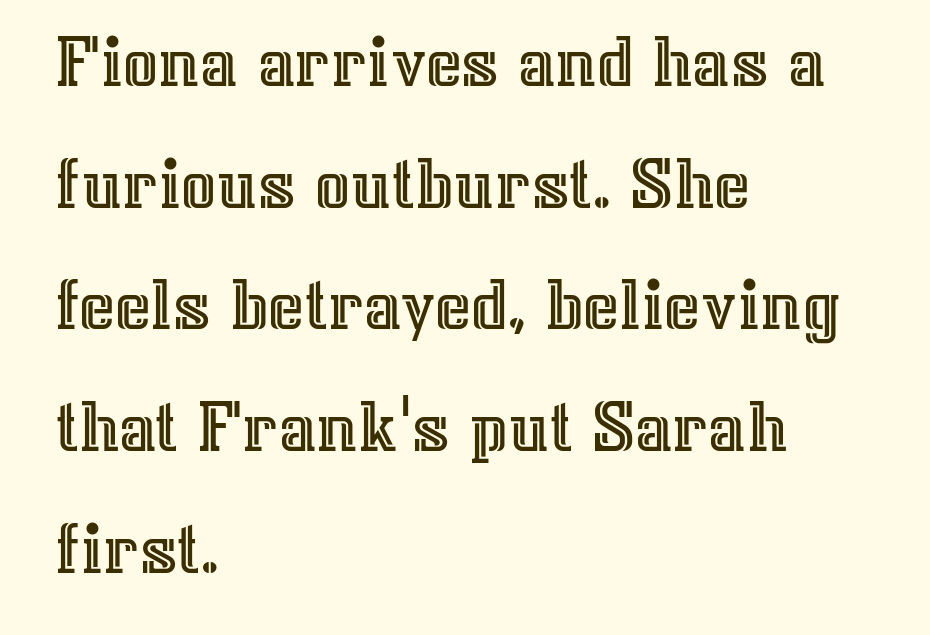
Where is the straight margin? On the left. Posture: vertical. The rendering uses natural spacing where letterforms have individual widths. A bare baseline throughout the passage.
